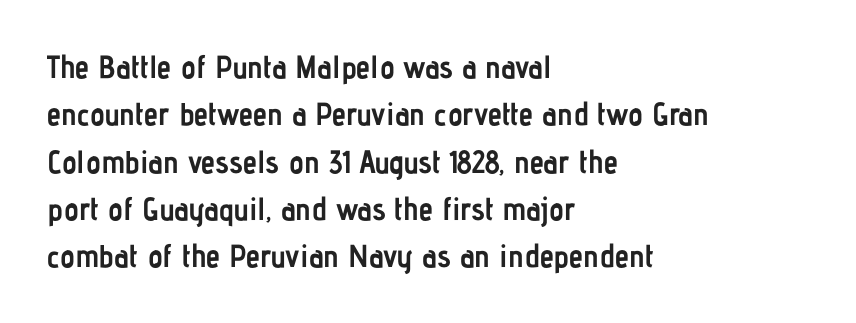
Decoration check: the copy has no underline. The specimen reads as upright at a glance. I'd describe the lettering as bold — thick and assertive. The compositor pushed each line to the left boundary. Nothing sits at the stroke ends, so this counts as sans-serif.
